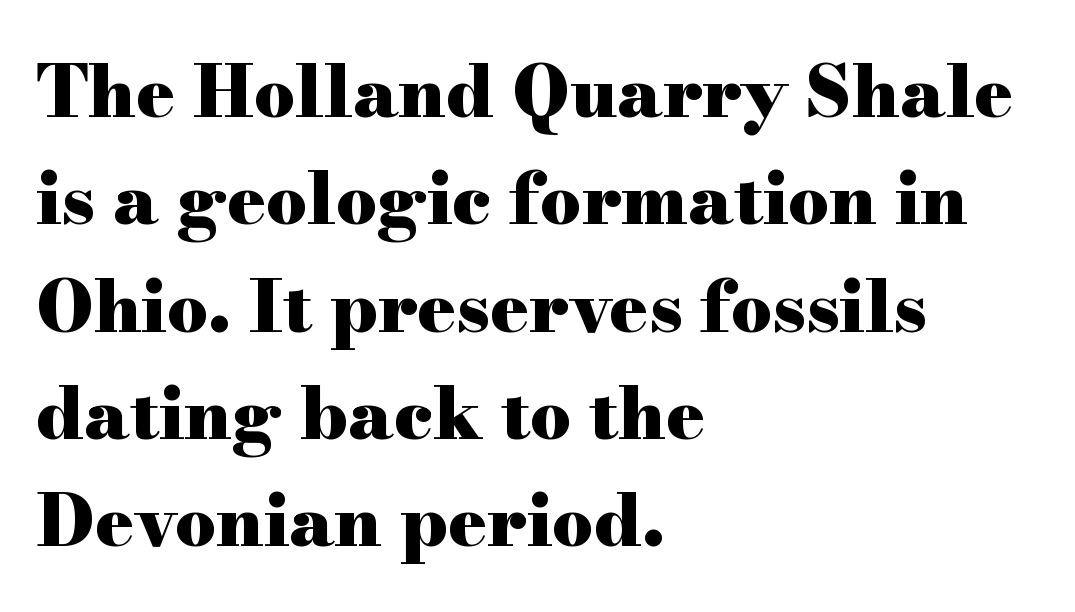
Q: Is the text bold? A: Yes.
Q: Is the text italic (slanted)? A: No, it is upright.
Q: Is the typeface a serif or a sans-serif typeface? A: Serif.
Q: Is the text underlined? A: No.
Q: How is the paragraph aligned? A: Left-aligned.
Q: Is the spacing between letters normal or unusually wide? A: Normal.
Q: Is the spacing between lines tight, normal or loose? A: Normal.
Q: Width (condensed, normal, or wide)? A: Wide.
Q: Stroke contrast? A: High.
Q: x-height? A: Small.
Q: Monospaced? A: No.
